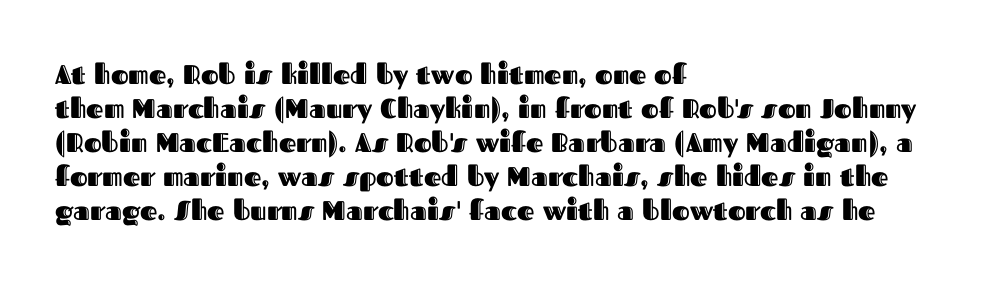
This sample uses plain, unmodified letter spacing. The setting favours the left margin, as ordinary paragraphs usually do. Does the lettering tilt? It doesn't — this is upright. Is there much room between lines? A standard amount, neither cramped nor airy.
